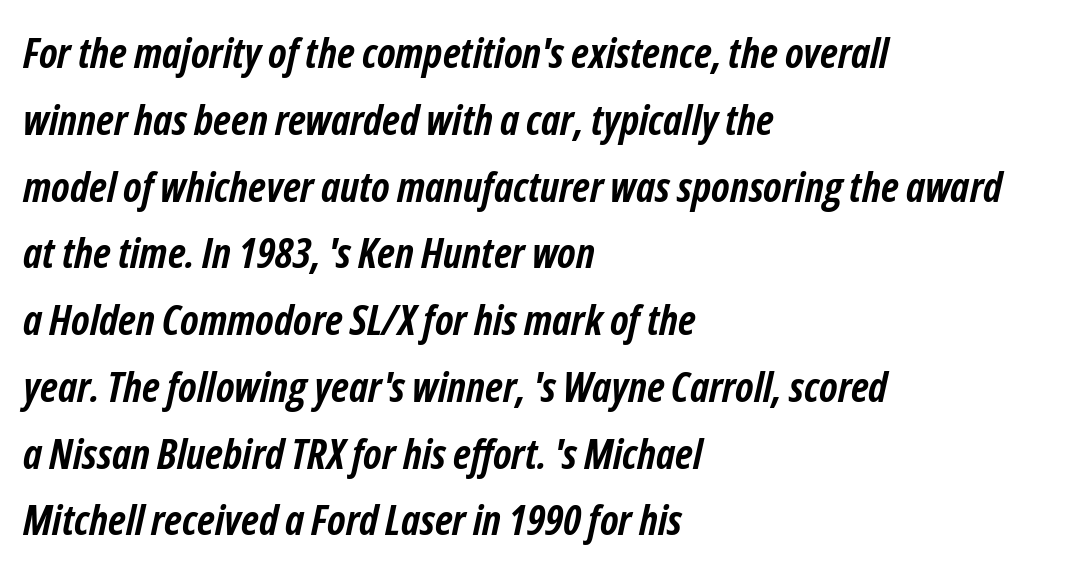
Q: Is the text bold? A: Yes.
Q: Is the text italic (slanted)? A: Yes, it leans right by about 12 degrees.
Q: Is the text underlined? A: No.
Q: How is the paragraph aligned? A: Left-aligned.
Q: Is the spacing between letters normal or unusually wide? A: Normal.
Q: Is the spacing between lines tight, normal or loose? A: Normal.
Q: Width (condensed, normal, or wide)? A: Condensed.
Q: Stroke contrast? A: Low.
Q: x-height? A: Medium.
Q: Monospaced? A: No.
